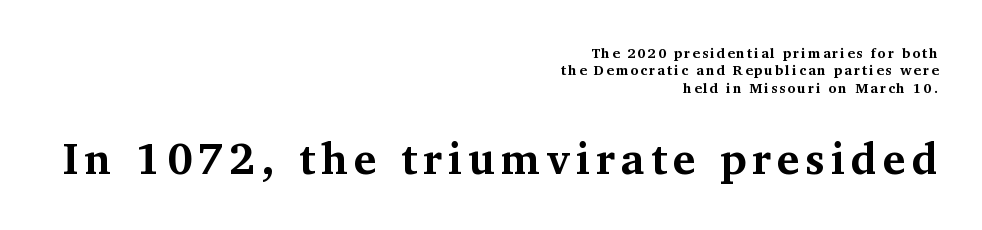
{"serif": "yes", "italic": "no", "bold": "yes", "weight": "bold", "width": "normal", "stroke_contrast": "medium", "x_height": "medium", "monospaced": "no", "underline": "no", "align": "right", "line_spacing": "normal", "line_spacing_ratio": 1.25, "larger_block": "second", "size_ratio": 3.07, "glyph_px": 43}
